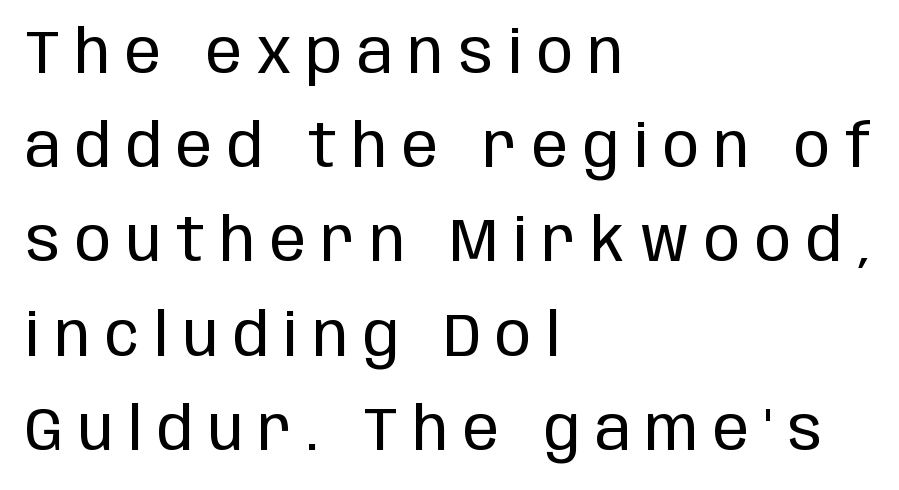
The space beneath each line is pristine and unruled. These lines were composed using upright roman letters. The passage shown has open, widely tracked lettering throughout. Is this a fixed-width face? No — the glyphs have proportional, varying widths. The text block is weighted toward the left margin, trailing off unevenly rightward. This is sans-serif lettering, the kind often seen on screens and signage.
